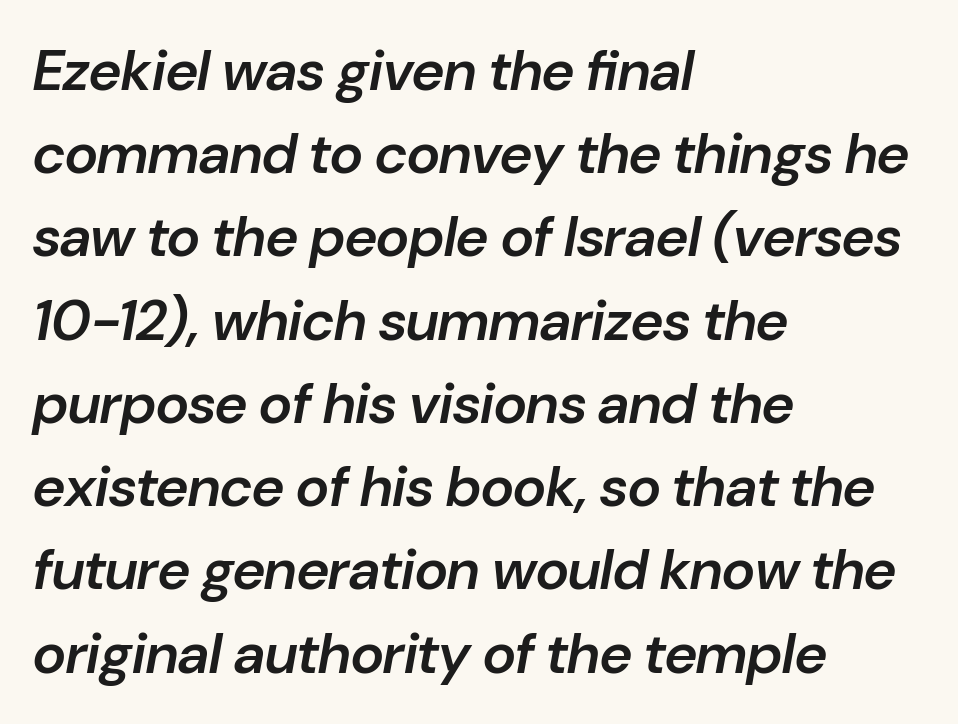
{"italic": "yes", "lean": "right", "slant_degrees": 10, "bold": "semi", "weight": "semibold", "width": "normal", "stroke_contrast": "low", "x_height": "medium", "monospaced": "no", "underline": "no", "align": "left", "line_spacing": "normal", "line_spacing_ratio": 1.46, "letter_spacing": "normal", "letter_spacing_em": 0.0, "glyph_px": 57}
